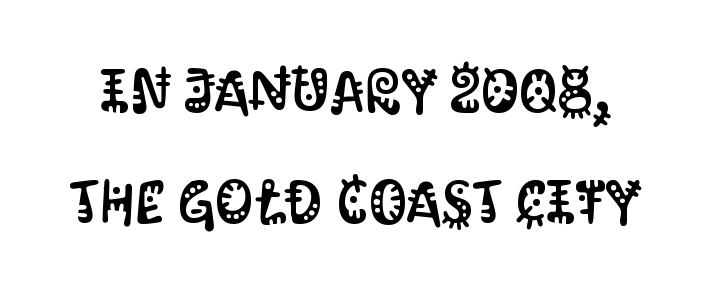
{"serif": "no", "italic": "no", "width": "condensed", "stroke_contrast": "medium", "x_height": "large", "monospaced": "no", "underline": "no", "line_spacing_ratio": 1.82, "letter_spacing": "normal", "letter_spacing_em": 0.0, "glyph_px": 61}
